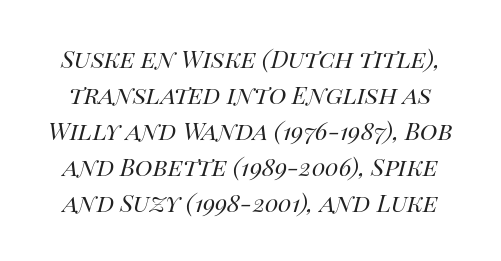
Q: Is the text bold? A: No.
Q: Is the text italic (slanted)? A: Yes, it leans right by about 14 degrees.
Q: Is the text underlined? A: No.
Q: Is the spacing between letters normal or unusually wide? A: Normal.
Q: Is the spacing between lines tight, normal or loose? A: Normal.
